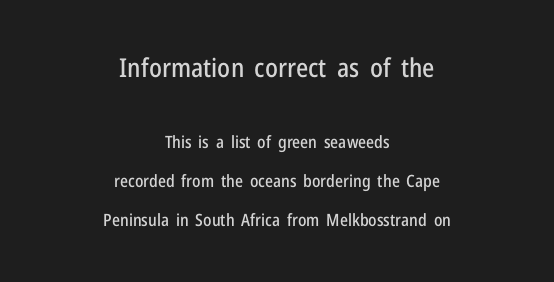
Line starts and ends both wander, symmetrically. Inter-character spacing is left at the font's built-in metrics. Two sizes are in play, and the larger belongs to the first block. Lines of text with bare space underneath. Upright lettering throughout.
